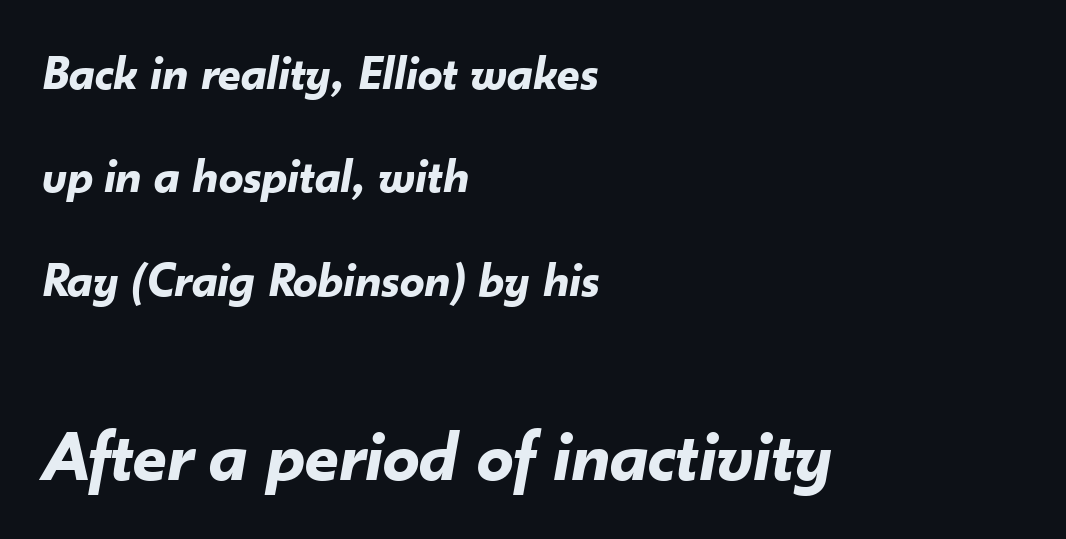
Q: Is the text bold? A: Yes.
Q: Is the text italic (slanted)? A: Yes, it leans right by about 10 degrees.
Q: Is the text underlined? A: No.
Q: How is the paragraph aligned? A: Left-aligned.
Q: Is the spacing between letters normal or unusually wide? A: Normal.
Q: Is the spacing between lines tight, normal or loose? A: Loose.
Q: Which block of text is set in a larger size, the first (top) or the second (bottom)? A: The second (bottom) one.
Q: Width (condensed, normal, or wide)? A: Normal.
Q: Stroke contrast? A: Low.
Q: x-height? A: Small.
Q: Monospaced? A: No.
